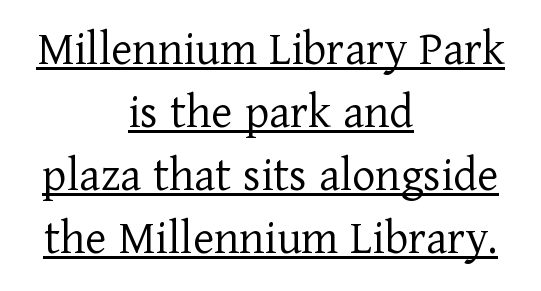
{"serif": "yes", "italic": "no", "bold": "no", "weight": "light", "width": "normal", "stroke_contrast": "low", "x_height": "medium", "monospaced": "no", "underline": "yes", "align": "center", "line_spacing": "normal", "line_spacing_ratio": 1.26, "letter_spacing": "normal", "letter_spacing_em": 0.0, "glyph_px": 50}
